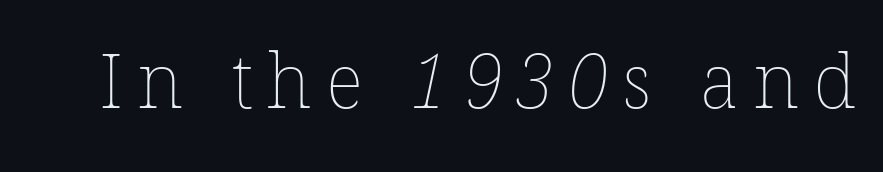
The image shows 75 px thin type; set not underlined; low stroke contrast and a medium x-height.
